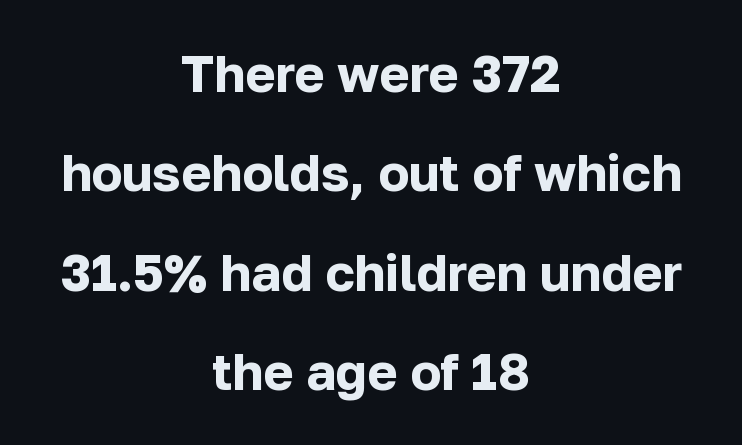
Quick note: not italic, upright. Inter-character spacing is left at the font's built-in metrics. Letterform terminals end flat and unadorned throughout the passage. The rag falls on both sides of this text block equally. The letters advance in unequal steps, a hallmark of proportional type.
